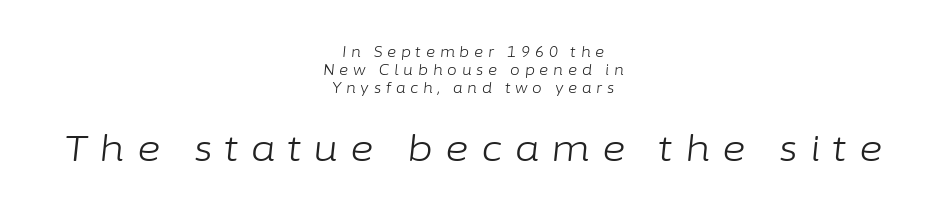
The gaps between neighbouring characters are conspicuously large. These glyphs show unthickened strokes, regular width or finer. These lines are rendered in a variable-pitch font. The passage shown begins with its smaller block and ends with its larger one. Any mark beneath the type? The region is blank.
